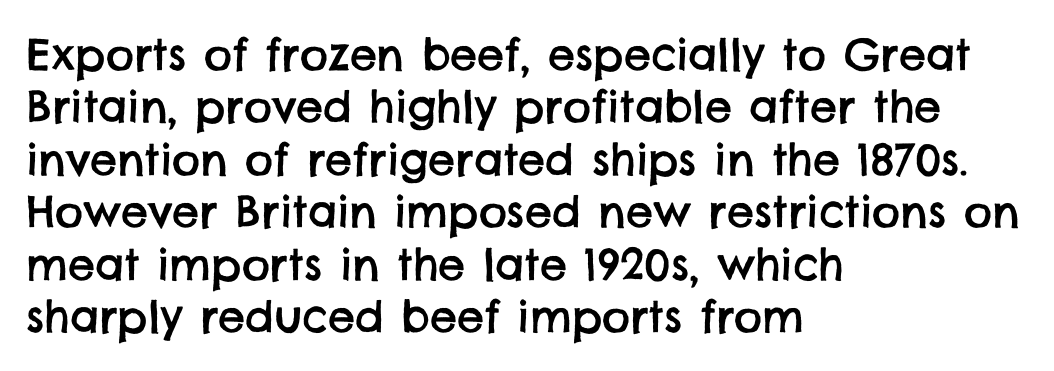
The image shows 43 px sans-serif type; set left-aligned, line spacing 1.22x, normal letter spacing, not underlined; low stroke contrast and a large x-height.
